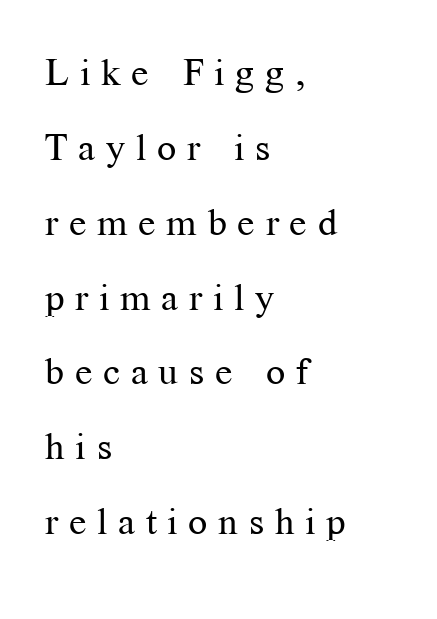
{"serif": "yes", "italic": "no", "bold": "no", "weight": "regular", "width": "normal", "stroke_contrast": "medium", "x_height": "medium", "monospaced": "no", "underline": "no", "align": "left", "line_spacing": "loose", "line_spacing_ratio": 1.97, "letter_spacing": "wide", "letter_spacing_em": 0.28, "glyph_px": 38}
